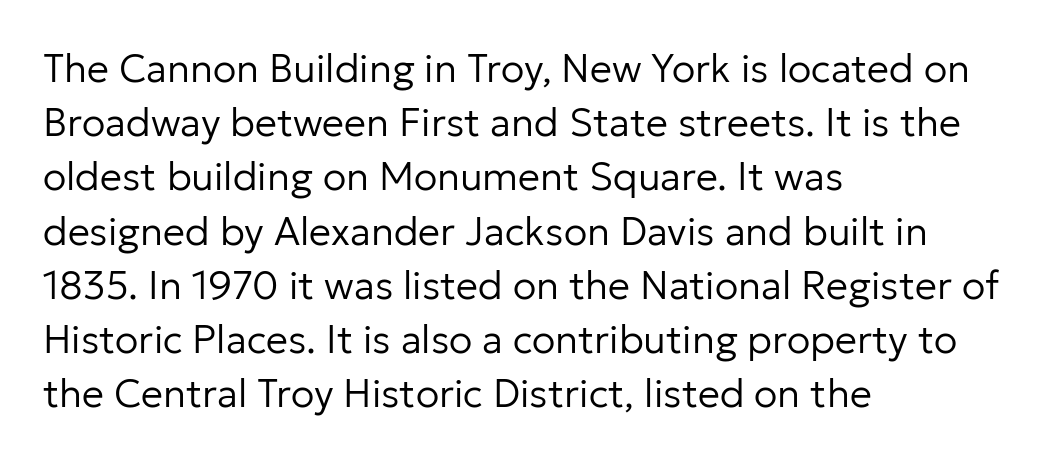
The font is comparable to plain body text, perhaps lighter. The baseline area is clear. Observe the absence of serifs on each vertical stroke in this sample. Think of a printed novel: that variable character pitch is what you see here. The axis of the letterforms is exactly vertical. Every row of glyphs begins at an identical x-position on the left.
